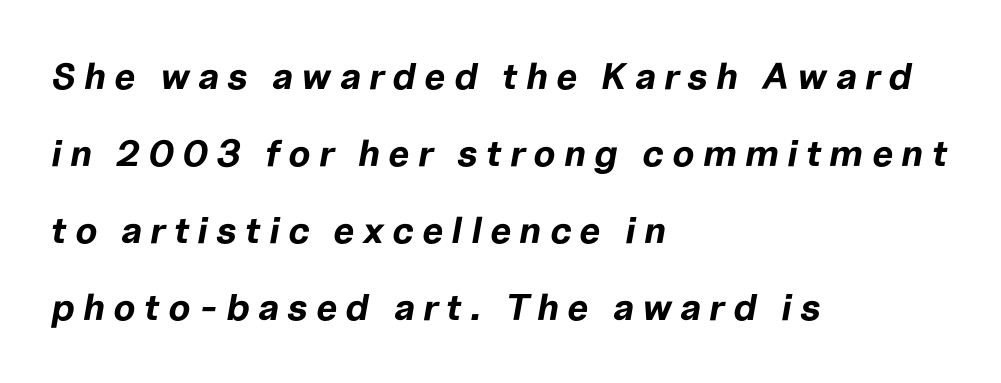
{"italic": "yes", "lean": "right", "slant_degrees": 10, "bold": "yes", "weight": "bold", "width": "normal", "stroke_contrast": "low", "x_height": "medium", "monospaced": "no", "underline": "no", "align": "left", "line_spacing": "loose", "line_spacing_ratio": 2.08, "letter_spacing": "wide", "letter_spacing_em": 0.23, "glyph_px": 37}
